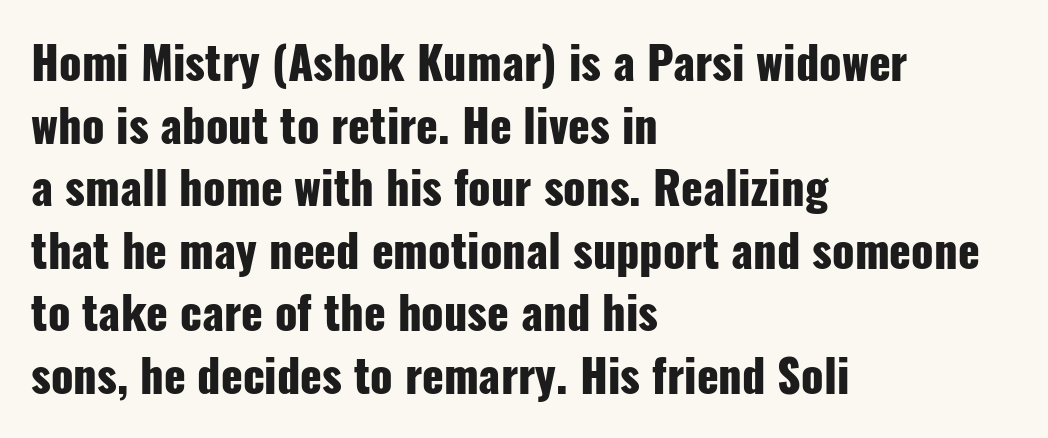
The image shows 45 px heavy, condensed sans-serif type, upright; set left-aligned, normal line spacing (1.39x), normal letter spacing, not underlined; low stroke contrast and a medium x-height.
